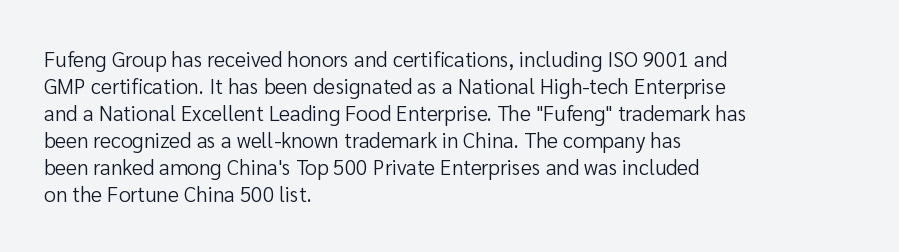
The passage shown is not underscored anywhere. Summary of vertical rhythm: regular, with standard interline spacing. The rag falls on the right side of this text block. Notice how the stems are strictly vertical — no italics here. Vertical stems look standard width or narrower in stroke.
